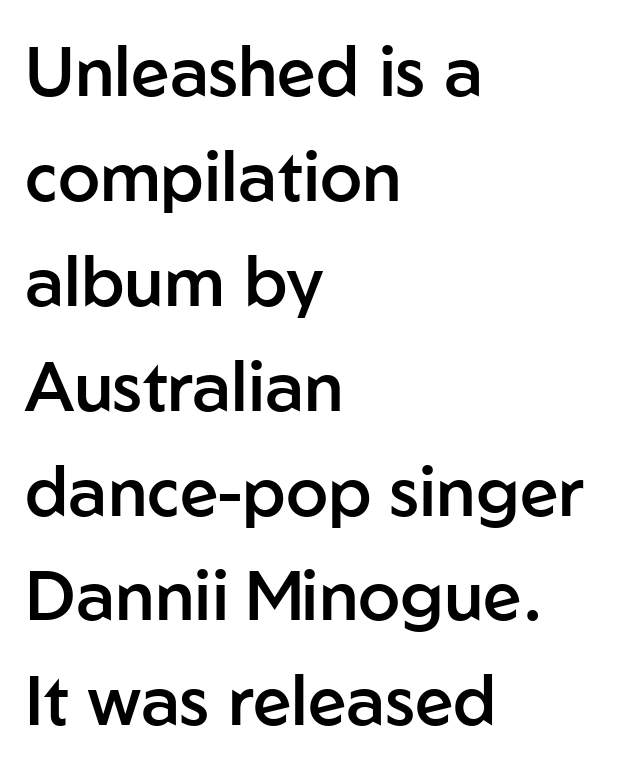
Q: Is the text bold? A: Semi-bold.
Q: Is the text italic (slanted)? A: No, it is upright.
Q: Is the typeface a serif or a sans-serif typeface? A: Sans-serif.
Q: Is the text underlined? A: No.
Q: How is the paragraph aligned? A: Left-aligned.
Q: Is the spacing between letters normal or unusually wide? A: Normal.
Q: Is the spacing between lines tight, normal or loose? A: Normal.
Q: Width (condensed, normal, or wide)? A: Normal.
Q: Stroke contrast? A: Low.
Q: x-height? A: Medium.
Q: Monospaced? A: No.
